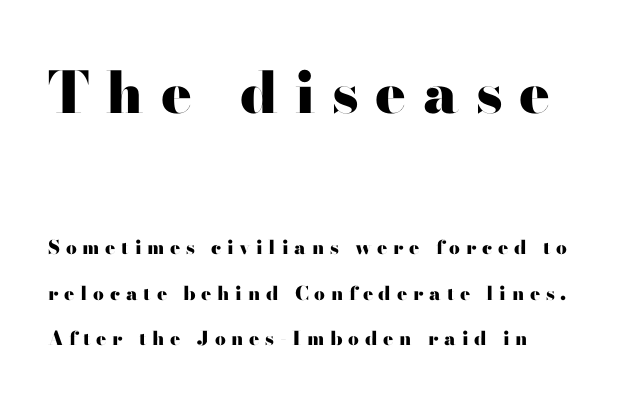
{"serif": "no", "italic": "no", "bold": "yes", "weight": "heavy", "width": "wide", "stroke_contrast": "high", "x_height": "small", "monospaced": "no", "underline": "no", "line_spacing": "loose", "line_spacing_ratio": 2.42, "letter_spacing": "wide", "letter_spacing_em": 0.3, "larger_block": "first", "size_ratio": 3.0, "glyph_px": 57}
